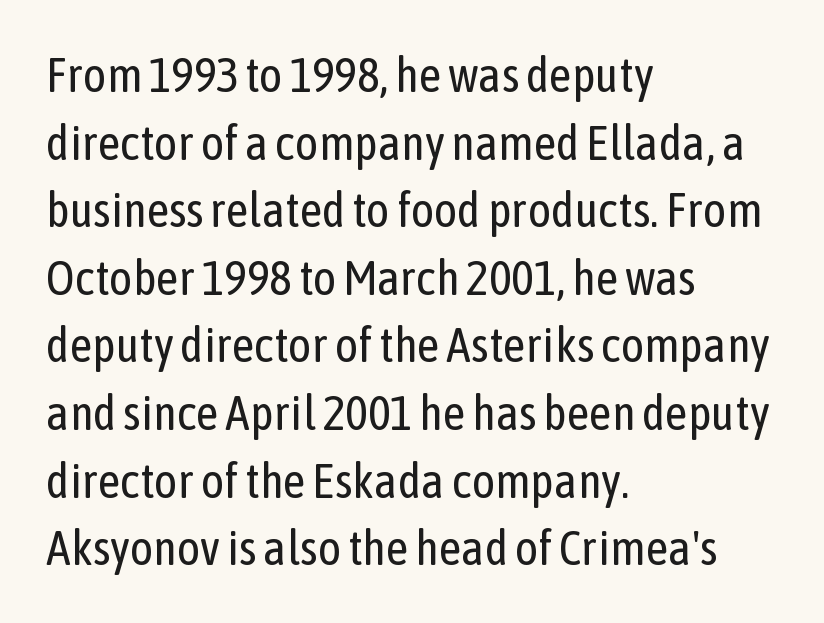
The tracking reads as untouched default to a designer's eye. Casual observation: everything's shoved over to the left. Summary of vertical rhythm: regular, with standard interline spacing. The passage shown is typed in a proportional face where columns would drift. It's the straight-up-and-down kind of type. The strokes are not fattened; the text isn't bold.
